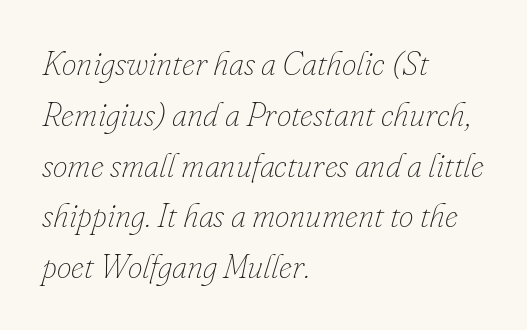
{"italic": "yes", "lean": "right", "slant_degrees": 16, "bold": "no", "weight": "thin", "width": "normal", "stroke_contrast": "low", "x_height": "small", "monospaced": "no", "underline": "no", "align": "left", "line_spacing": "normal", "line_spacing_ratio": 1.54, "letter_spacing": "normal", "letter_spacing_em": 0.0, "glyph_px": 33}
